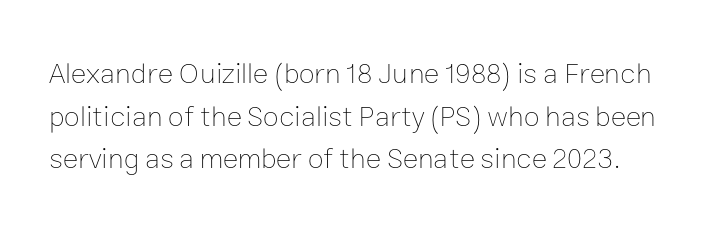
The string is rendered with underlining switched off. Heft: none added — not bold. Honestly, the row spacing looks completely unremarkable. You could not count columns in this text — the font is proportionally spaced. The rendering keeps characters at their native spacing.
